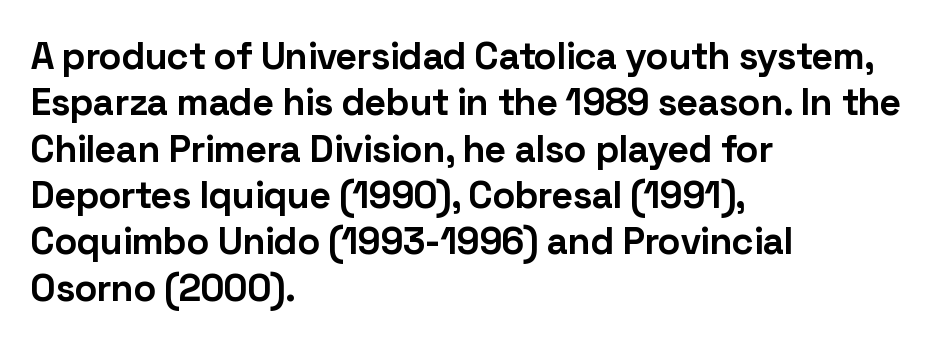
Q: Is the text bold? A: Yes.
Q: Is the text italic (slanted)? A: No, it is upright.
Q: Is the typeface a serif or a sans-serif typeface? A: Sans-serif.
Q: Is the text underlined? A: No.
Q: How is the paragraph aligned? A: Left-aligned.
Q: Is the spacing between letters normal or unusually wide? A: Normal.
Q: Width (condensed, normal, or wide)? A: Normal.
Q: Stroke contrast? A: Low.
Q: x-height? A: Medium.
Q: Monospaced? A: No.
